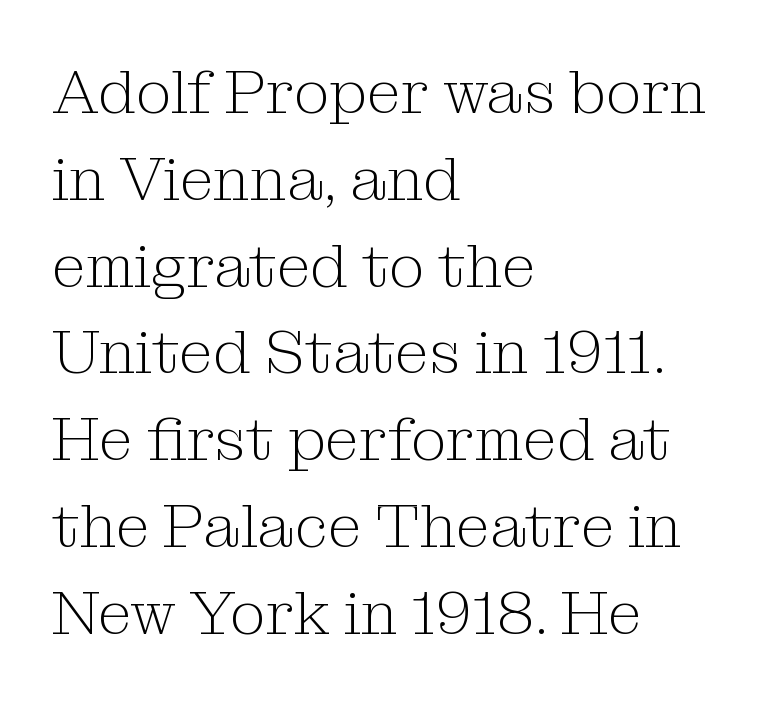
Italic: no, the glyphs are upright roman. Each new line begins a customary step beneath the previous one. Compared with a centered layout, this one pins lines to the left instead. Heft: none added — not bold. Character widths vary here, with narrow letters taking less room than wide ones.
